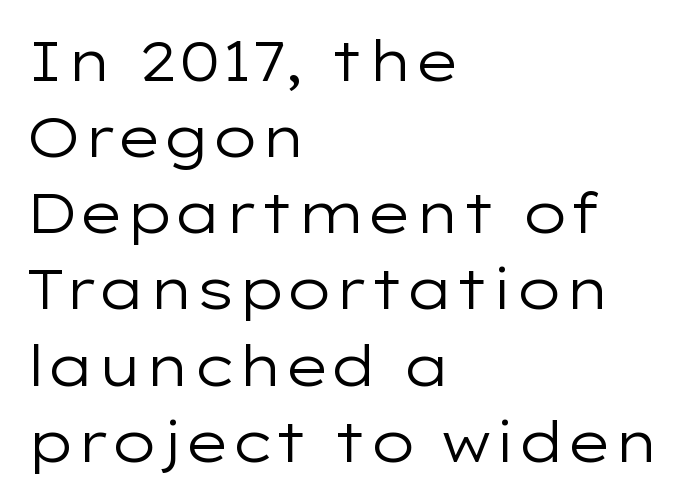
The image shows 56 px regular-weight, wide sans-serif type, upright; set left-aligned, normal line spacing (1.36x), normal letter spacing, not underlined; low stroke contrast and a medium x-height.
